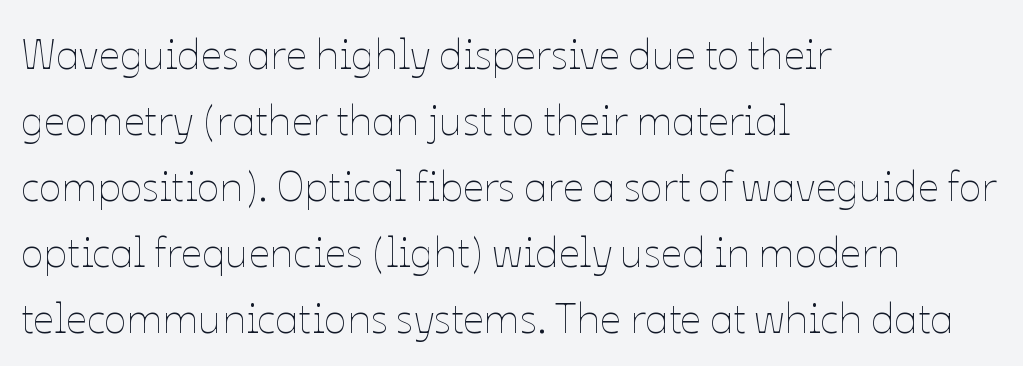
The image shows 42 px thin type, upright; set left-aligned, normal line spacing (1.57x), normal letter spacing, not underlined; low stroke contrast and a medium x-height.
